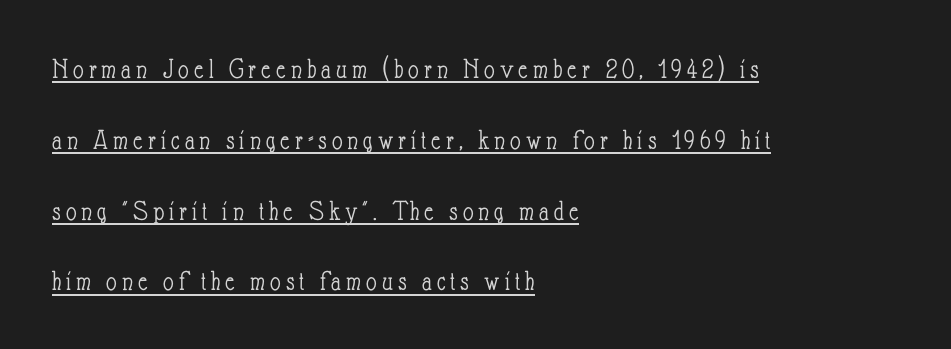
{"italic": "no", "bold": "no", "weight": "light", "width": "condensed", "stroke_contrast": "low", "x_height": "small", "monospaced": "no", "underline": "yes", "align": "left", "line_spacing": "loose", "line_spacing_ratio": 2.44, "glyph_px": 29}
